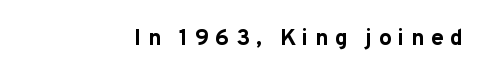
Q: Is the text bold? A: Yes.
Q: Is the text italic (slanted)? A: No, it is upright.
Q: Is the text underlined? A: No.
Q: Is the spacing between letters normal or unusually wide? A: Unusually wide.
